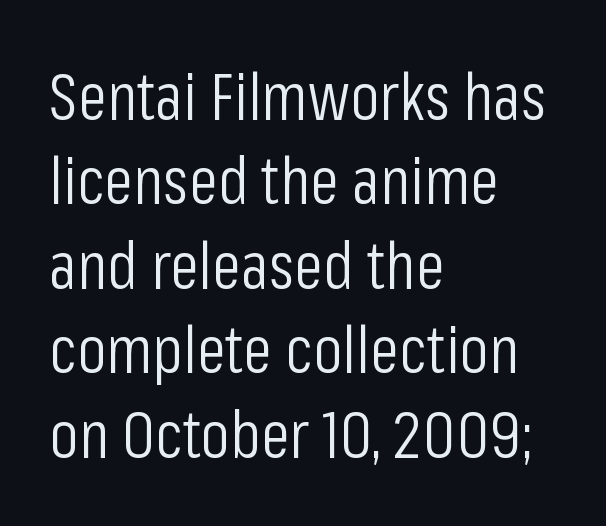
Q: Is the text bold? A: No.
Q: Is the text italic (slanted)? A: No, it is upright.
Q: Is the typeface a serif or a sans-serif typeface? A: Sans-serif.
Q: Is the text underlined? A: No.
Q: How is the paragraph aligned? A: Left-aligned.
Q: Is the spacing between letters normal or unusually wide? A: Normal.
Q: Is the spacing between lines tight, normal or loose? A: Normal.
Q: Width (condensed, normal, or wide)? A: Condensed.
Q: Stroke contrast? A: Low.
Q: x-height? A: Medium.
Q: Monospaced? A: No.
